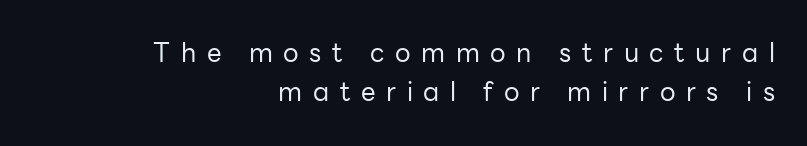
{"italic": "no", "bold": "no", "underline": "no", "align": "right", "line_spacing": "normal", "line_spacing_ratio": 1.51, "letter_spacing": "wide", "letter_spacing_em": 0.41, "glyph_px": 26}
